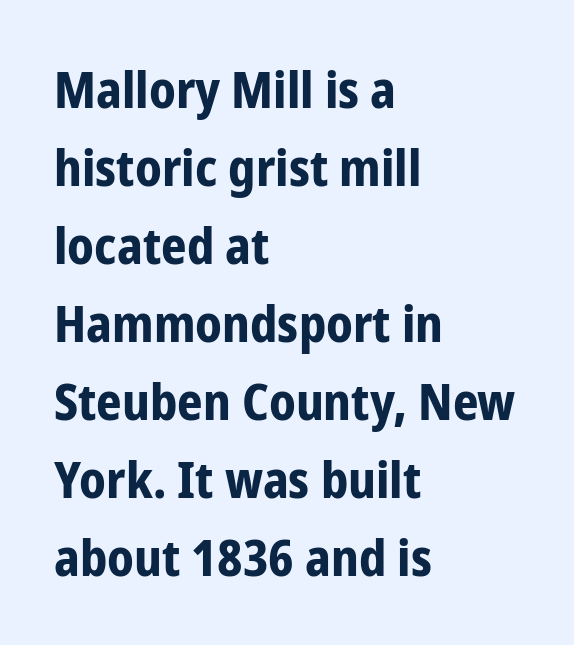
{"serif": "no", "italic": "no", "bold": "yes", "weight": "bold", "width": "condensed", "stroke_contrast": "low", "x_height": "medium", "monospaced": "no", "underline": "no", "align": "left", "line_spacing": "normal", "line_spacing_ratio": 1.56, "letter_spacing": "normal", "letter_spacing_em": 0.0, "glyph_px": 50}
